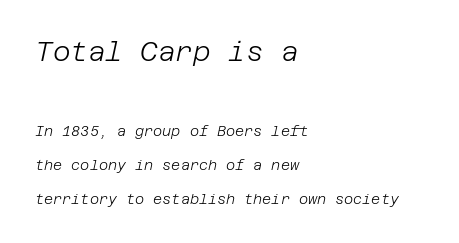
The strip under each line holds only bare page. Caption: upper text group enlarged, lower text group reduced. The face looks like a standard text weight, possibly lighter. These lines stack with their left ends in a neat column. This block would shrink considerably if given ordinary leading; it's expanded now. In terms of posture, this sample is oblique.
